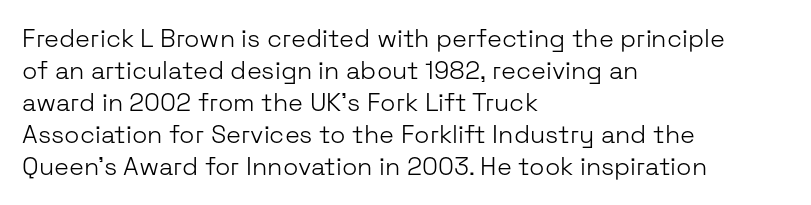
The image shows 25 px text type, upright; set left-aligned, normal line spacing (1.28x), normal letter spacing, not underlined.
